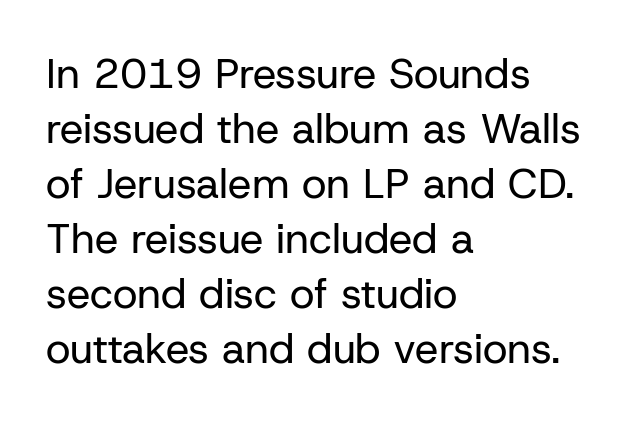
The image shows 42 px regular-weight sans-serif type, upright; set left-aligned, normal line spacing (1.31x), normal letter spacing, not underlined; low stroke contrast and a medium x-height.
